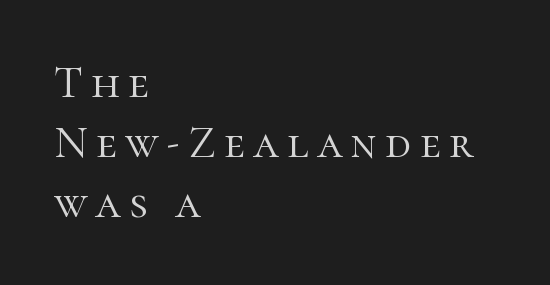
{"serif": "yes", "italic": "no", "bold": "no", "weight": "light", "width": "normal", "stroke_contrast": "high", "x_height": "medium", "monospaced": "no", "underline": "no", "align": "left", "line_spacing": "normal", "line_spacing_ratio": 1.3, "glyph_px": 46}
